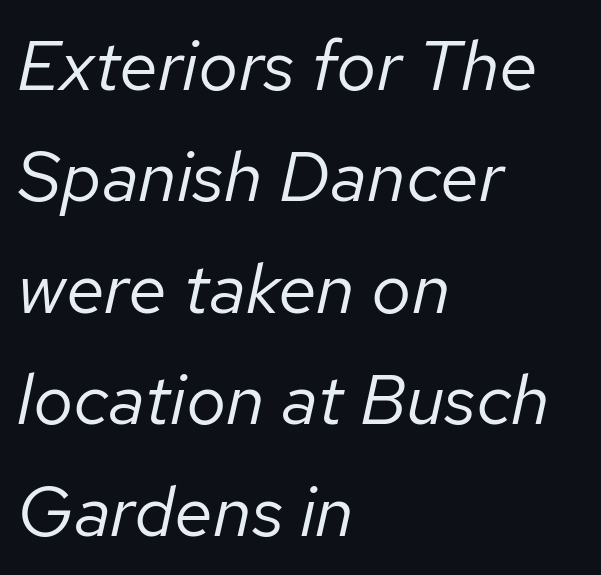
Q: Is the text bold? A: No.
Q: Is the text italic (slanted)? A: Yes, it leans right by about 12 degrees.
Q: Is the text underlined? A: No.
Q: How is the paragraph aligned? A: Left-aligned.
Q: Is the spacing between letters normal or unusually wide? A: Normal.
Q: Is the spacing between lines tight, normal or loose? A: Normal.
Q: Width (condensed, normal, or wide)? A: Normal.
Q: Stroke contrast? A: Low.
Q: x-height? A: Medium.
Q: Monospaced? A: No.
